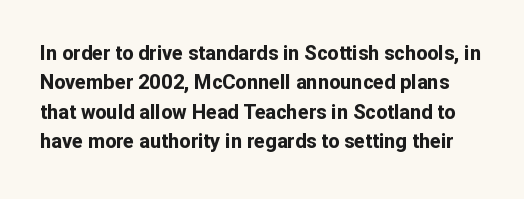
Q: Is the text bold? A: Yes.
Q: Is the text italic (slanted)? A: No, it is upright.
Q: Is the text underlined? A: No.
Q: Is the spacing between letters normal or unusually wide? A: Normal.
Q: Is the spacing between lines tight, normal or loose? A: Normal.
